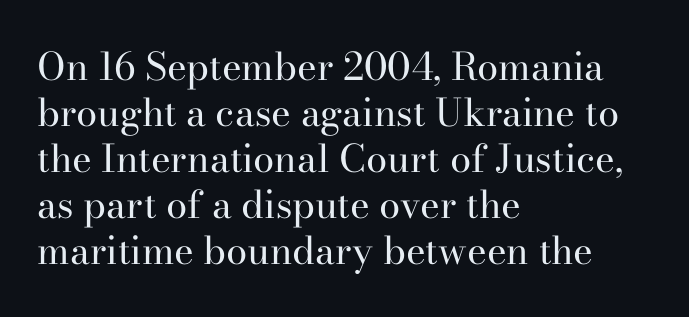
The image shows 38 px regular-weight serif type, upright; set left-aligned, line spacing 1.21x, normal letter spacing, not underlined; high stroke contrast and a small x-height.
